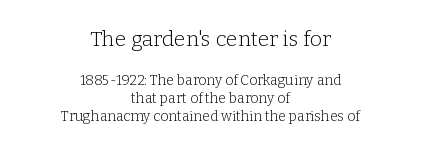
Look at the tracking — it's just the regular setting, nothing added. The typography opts for an upright posture over an oblique one. Stroke mass is kept to a normal reading level or below. The paragraph has two soft edges and a firm central axis. The more generous point size was reserved for the upper chunk. A normal amount of white space separates one row of letters from the next.
